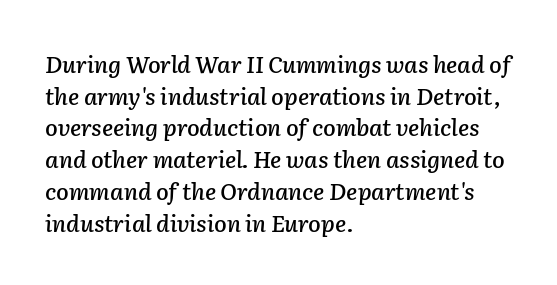
A normal amount of white space separates one row of letters from the next. The typography opts for an oblique posture over an upright one. Reading down the block, your eye returns to a fixed left position each line. Rule under the text: the space is simply empty.
